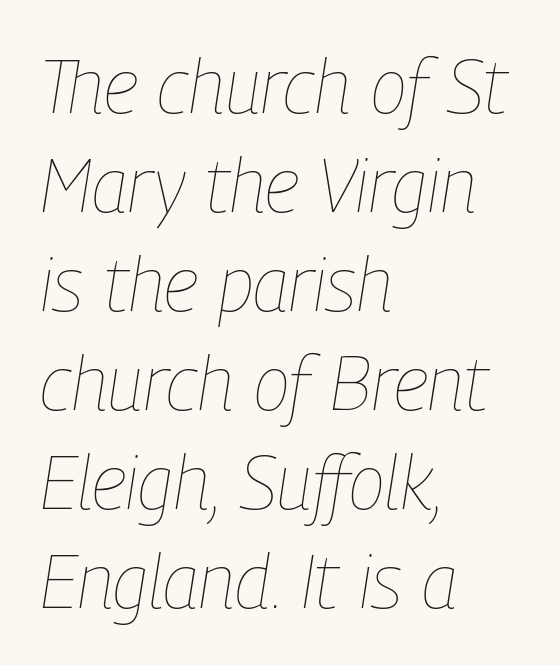
The font's italic variant was chosen for this text. A bare baseline throughout the passage. Character widths vary here, with narrow letters taking less room than wide ones. The font sits on the lighter half of the weight spectrum, regular included. The paragraph has a hard left edge and a soft right edge. In terms of leading, this rendering sits right in the middle.
